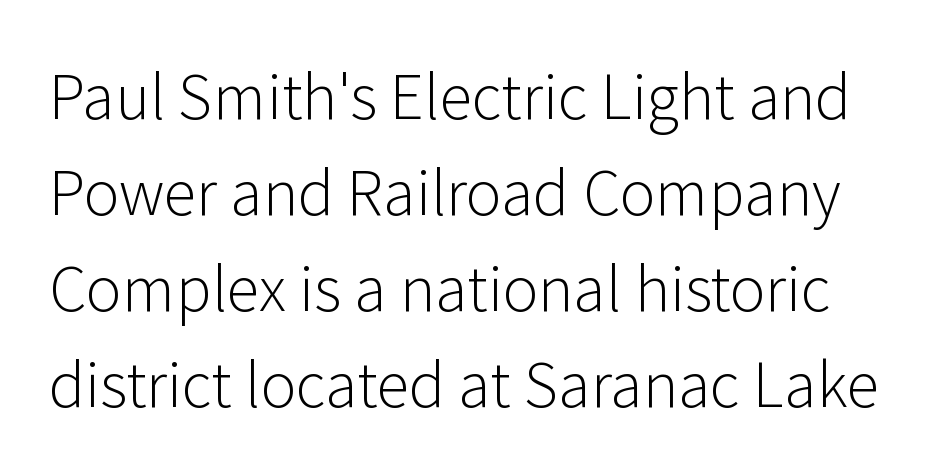
The letterforms sit shoulder to shoulder at normal distance. Each new line begins a customary step beneath the previous one. The letterforms sit at book weight or below. The space directly below the letters is spotless.
